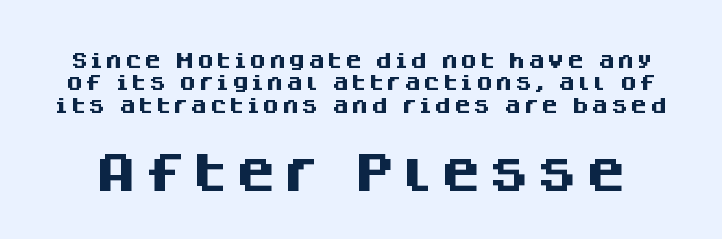
The face used here is proportionally spaced, like ordinary book or web type. The strokes are fattened all the way to bold. These lines sit exactly where default settings would place them. The passage shown is typeset with a sans-serif family.
